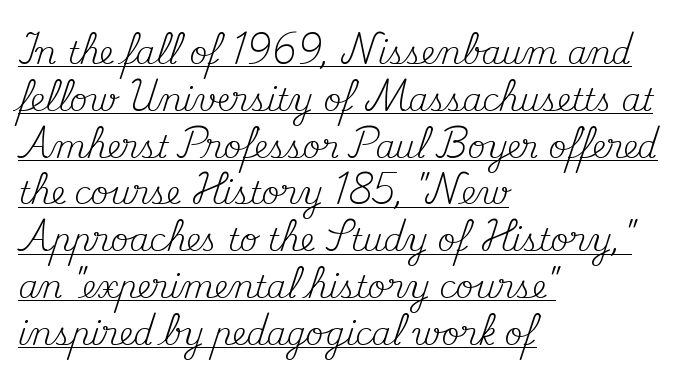
{"serif": "yes", "bold": "no", "weight": "regular", "width": "normal", "stroke_contrast": "medium", "x_height": "small", "monospaced": "no", "underline": "yes", "align": "left", "line_spacing": "normal", "line_spacing_ratio": 1.51, "letter_spacing": "normal", "letter_spacing_em": 0.0, "glyph_px": 31}
